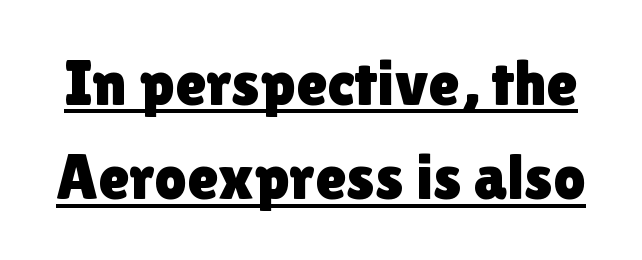
Q: Is the text italic (slanted)? A: No, it is upright.
Q: Is the typeface a serif or a sans-serif typeface? A: Sans-serif.
Q: Is the text underlined? A: Yes.
Q: Is the spacing between letters normal or unusually wide? A: Normal.
Q: Is the spacing between lines tight, normal or loose? A: Normal.
Q: Width (condensed, normal, or wide)? A: Normal.
Q: x-height? A: Medium.
Q: Monospaced? A: No.
